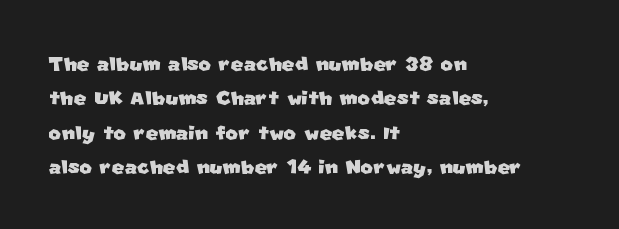
Any mark beneath the type? The region is blank. Horizontal bands of white between lines are of average thickness. The line texture is even and compact thanks to regular tracking. Every row of glyphs begins at an identical x-position on the left.
